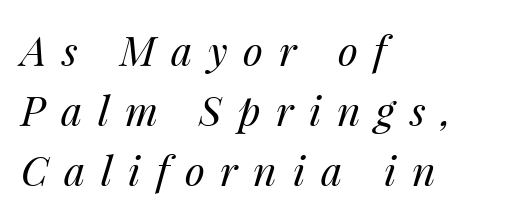
If you drew a ruler down the left edge, every line would touch it. The space directly below the letters is spotless. You could not count columns in this text — the font is proportionally spaced. What stands out about the letter spacing? Its width — letters are far apart. Each new line begins a customary step beneath the previous one. There's an unmistakable incline to the writing here.
